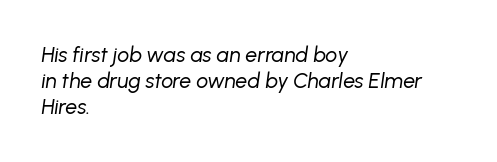
The image shows 21 px text type, italic (leaning right); set left-aligned, line spacing 1.23x, normal letter spacing, not underlined.
